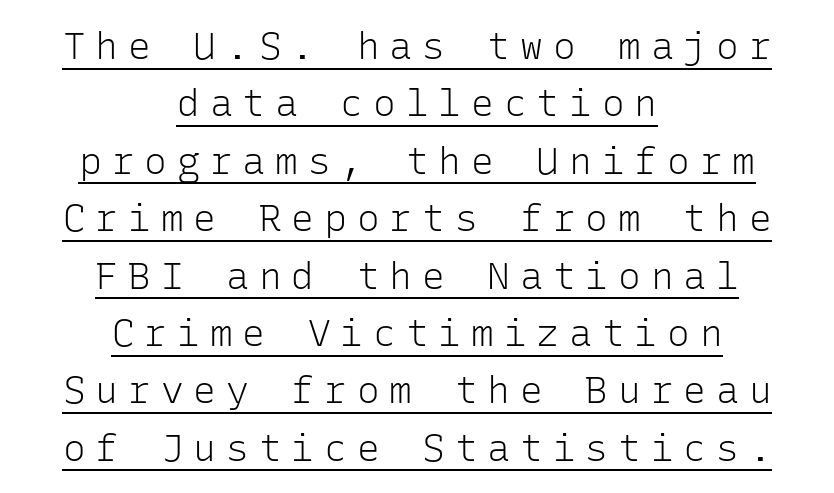
The letters march in equal steps, a hallmark of fixed-pitch type. When letters stand straight like this, we call the style roman or upright. The face used here appears with an underline applied. Is the letter spacing exaggerated? Yes — the characters are pushed far apart. Casual observation: everything's sitting right in the middle. Stems here are at most as thick as an everyday book face.
